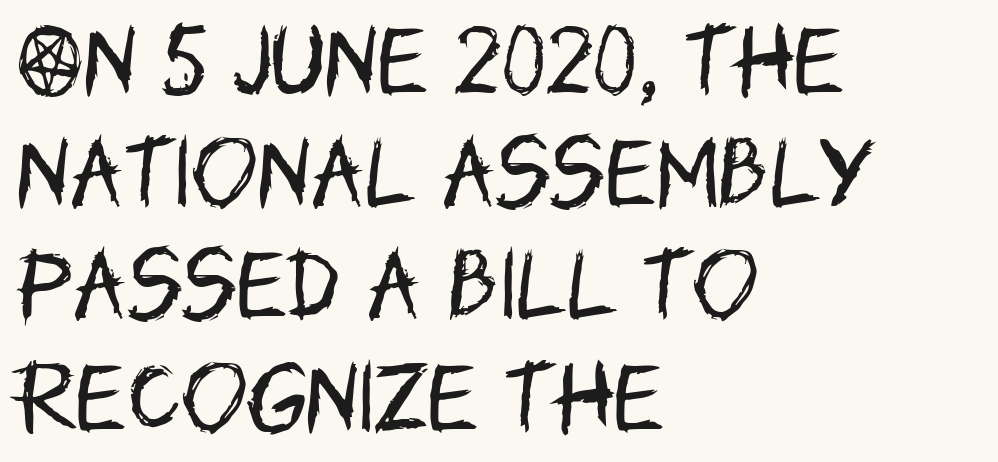
{"serif": "no", "italic": "no", "bold": "no", "weight": "regular", "width": "condensed", "stroke_contrast": "low", "x_height": "large", "monospaced": "no", "underline": "no", "align": "left", "line_spacing": "normal", "line_spacing_ratio": 1.42, "letter_spacing": "normal", "letter_spacing_em": 0.0, "glyph_px": 79}
